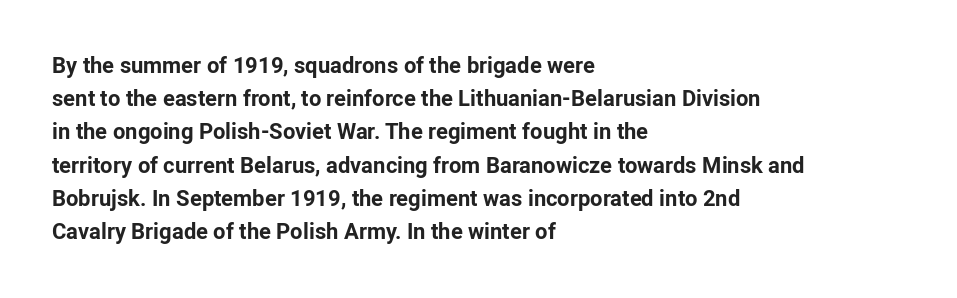
Leading matches the norm, producing a regular column. The area under the type is left untouched. Does extra space separate the letters? No, they use regular spacing. These lines were composed using upright roman letters.
